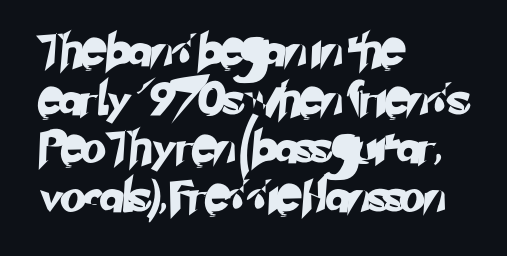
The image shows 33 px sans-serif type; set left-aligned, normal line spacing (1.47x), normal letter spacing, not underlined; low stroke contrast and a small x-height.
